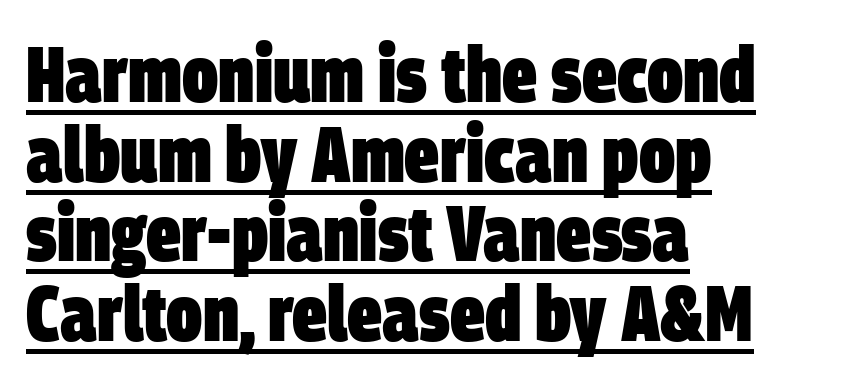
The image shows 78 px heavy, condensed sans-serif type; set left-aligned, tight line spacing (1.02x), normal letter spacing, underlined; low stroke contrast and a large x-height.
